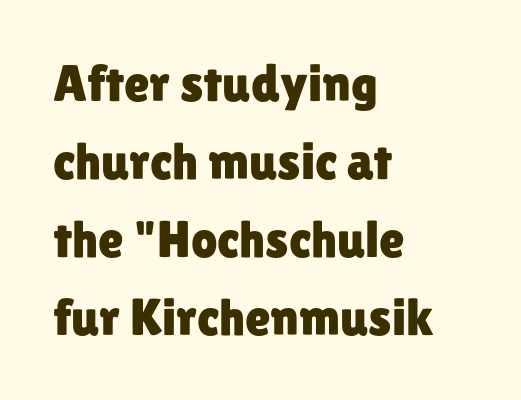
The rows are spaced the way most documents space them. The typesetter chose a ragged-right arrangement here. The text was rendered using a sans face with plain stroke endings. These lines are rendered in a variable-pitch font. Characters remain perfectly vertical along every line.
